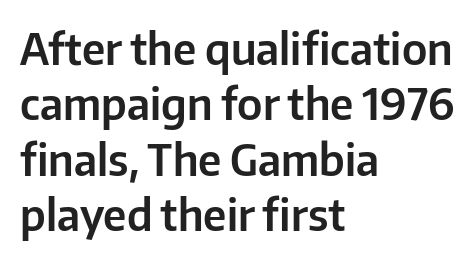
The lettering stays uniformly vertical, giving the passage a roman look. Glyph-to-glyph distance matches everyday printed text. Baseline-to-baseline distance is the conventional proportion of letter height. The passage shown is typed in a proportional face where columns would drift.
